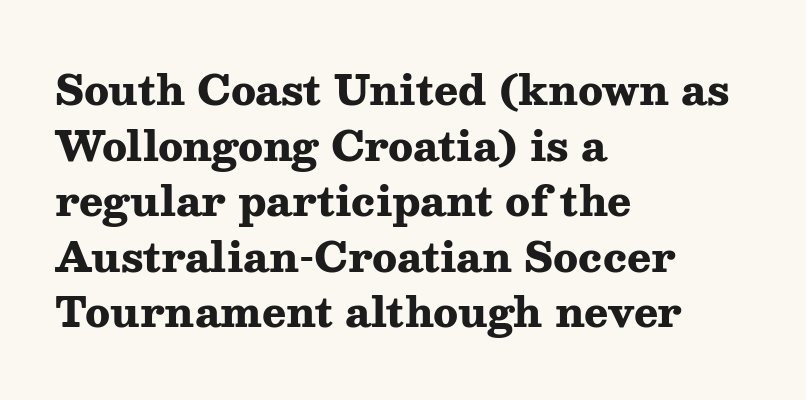
{"serif": "yes", "italic": "no", "bold": "yes", "weight": "heavy", "width": "wide", "stroke_contrast": "medium", "x_height": "medium", "monospaced": "no", "underline": "no", "align": "left", "line_spacing": "normal", "line_spacing_ratio": 1.39, "letter_spacing": "normal", "letter_spacing_em": 0.0, "glyph_px": 40}
